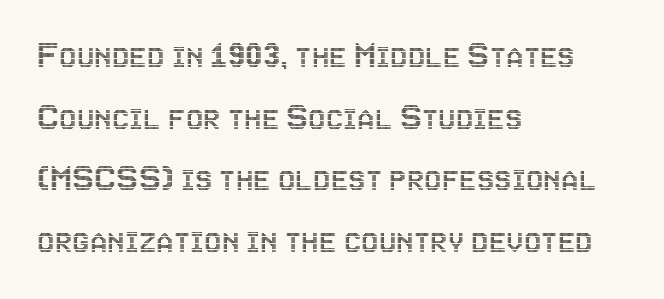
The ragged edge is on the right, which tells us the setting is flush left. Honestly, there is no underline to notice here at all. The specimen reads as upright at a glance. This sample has the flowing, uneven cadence of proportional lettering. The rows are spaced the way most documents space them.
